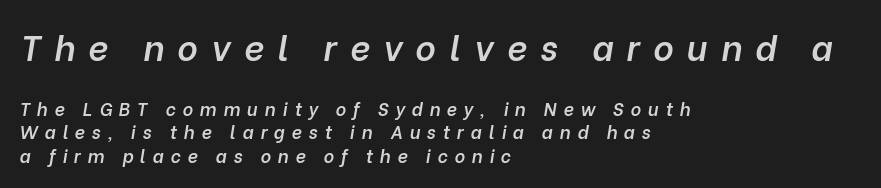
{"italic": "yes", "lean": "right", "slant_degrees": 10, "bold": "semi", "weight": "semibold", "width": "normal", "stroke_contrast": "low", "x_height": "medium", "monospaced": "no", "underline": "no", "align": "left", "line_spacing": "normal", "line_spacing_ratio": 1.33, "letter_spacing": "wide", "letter_spacing_em": 0.38, "larger_block": "first", "size_ratio": 1.94, "glyph_px": 35}
